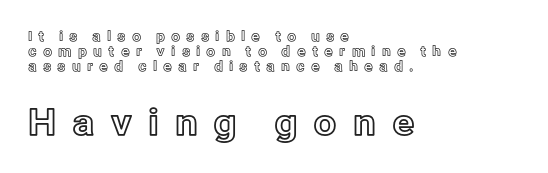
Character size in the trailing block exceeds that of the leading block. What's the leading like? Squeezed, with rows nearly overlapping. Do the characters align in a grid? No, the font is proportional. Is the letter spacing exaggerated? Yes — the characters are pushed far apart. Quick note: not italic, upright.
